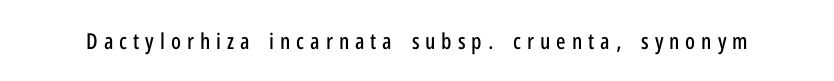
{"italic": "no", "underline": "no", "letter_spacing": "wide", "letter_spacing_em": 0.27, "glyph_px": 22}
